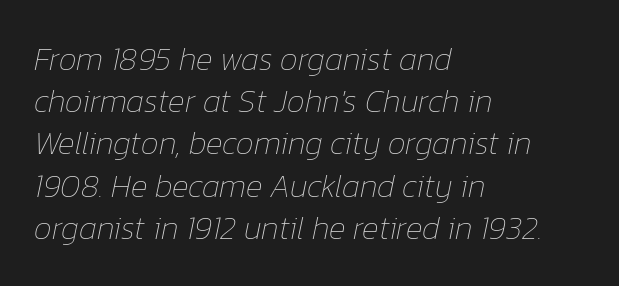
{"italic": "yes", "lean": "right", "slant_degrees": 12, "bold": "no", "weight": "thin", "width": "normal", "stroke_contrast": "low", "x_height": "medium", "monospaced": "no", "underline": "no", "align": "left", "line_spacing": "normal", "line_spacing_ratio": 1.32, "letter_spacing": "normal", "letter_spacing_em": 0.0, "glyph_px": 32}
